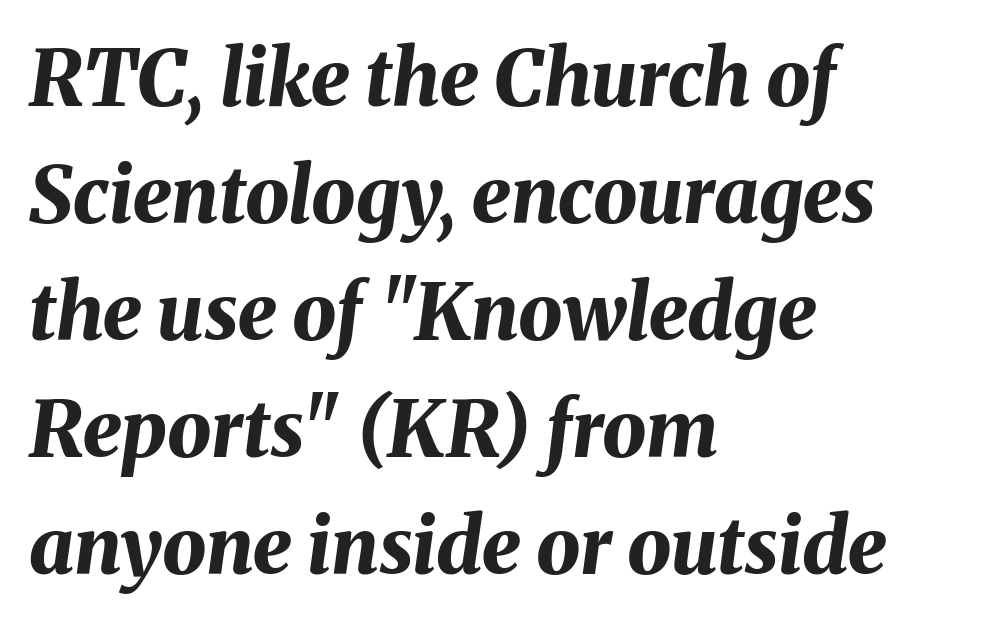
The image shows 78 px bold type, italic (leaning right); set left-aligned, normal line spacing (1.5x), normal letter spacing, not underlined; medium stroke contrast and a medium x-height.
